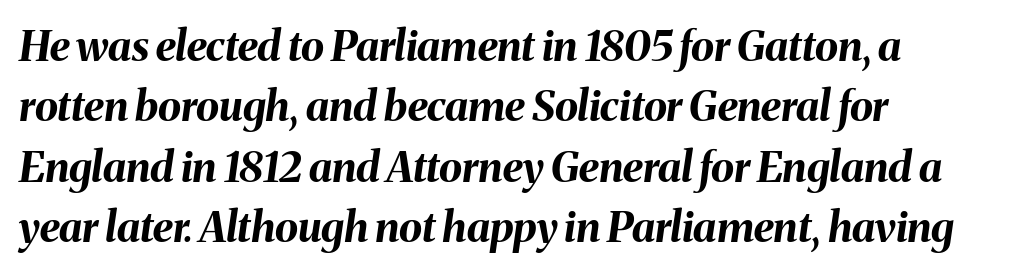
The image shows 42 px bold type, italic (leaning right); set left-aligned, normal line spacing (1.44x), normal letter spacing, not underlined; medium stroke contrast and a medium x-height.
